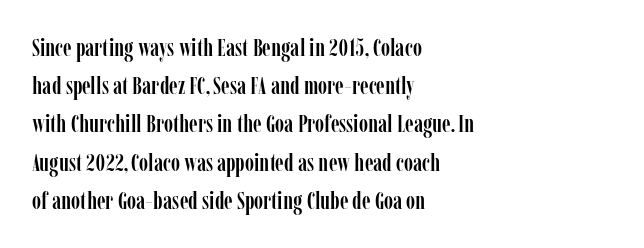
{"italic": "no", "underline": "no", "align": "left", "line_spacing": "normal", "line_spacing_ratio": 1.53, "letter_spacing": "normal", "letter_spacing_em": 0.0, "glyph_px": 25}
